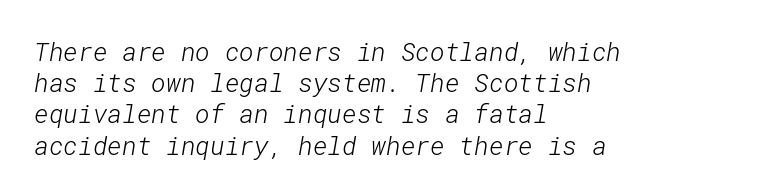
The passage shown is not bold in any degree. Rule under the text: the space is simply empty. Rows of type keep a routine distance in the vertical direction. Short note: letters normally spaced. The lines are quadded left.
